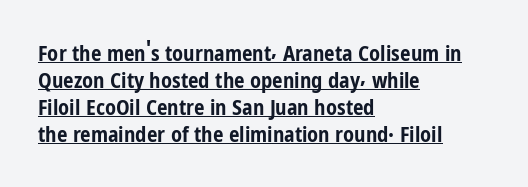
{"italic": "no", "bold": "yes", "underline": "yes", "align": "left", "line_spacing": "normal", "line_spacing_ratio": 1.28, "letter_spacing": "normal", "letter_spacing_em": 0.0, "glyph_px": 21}
